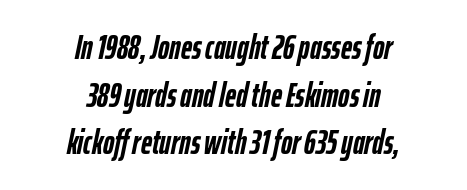
The image shows 34 px semibold, condensed type, italic (leaning right); set centered, normal line spacing (1.4x), normal letter spacing, not underlined; low stroke contrast and a medium x-height.
